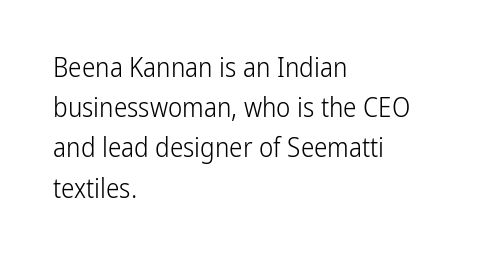
The paragraph shown leans on its left margin. Has an underline been added? It has not. The font's upright variant was chosen for this text. The cut favours lightness, reaching ordinary text weight at its darkest.
